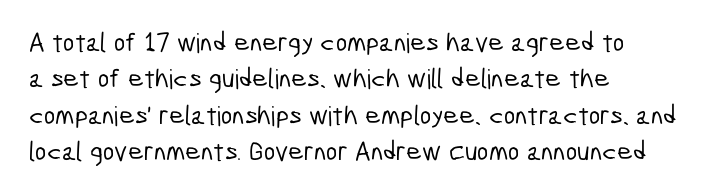
Q: Is the text underlined? A: No.
Q: How is the paragraph aligned? A: Left-aligned.
Q: Is the spacing between letters normal or unusually wide? A: Normal.
Q: Is the spacing between lines tight, normal or loose? A: Normal.
